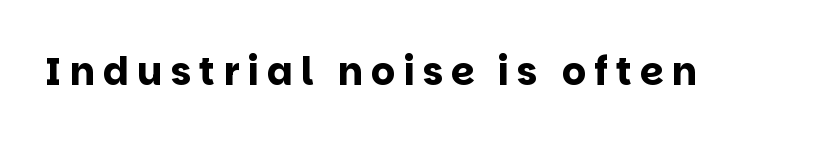
Q: Is the text bold? A: Yes.
Q: Is the text italic (slanted)? A: No, it is upright.
Q: Is the typeface a serif or a sans-serif typeface? A: Sans-serif.
Q: Is the text underlined? A: No.
Q: Is the spacing between letters normal or unusually wide? A: Unusually wide.
Q: Width (condensed, normal, or wide)? A: Normal.
Q: Stroke contrast? A: Low.
Q: x-height? A: Large.
Q: Monospaced? A: No.
